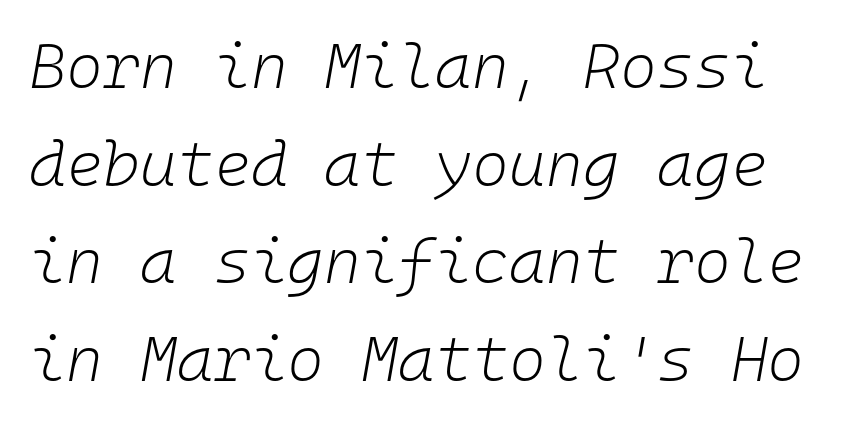
Q: Is the text bold? A: No.
Q: Is the text italic (slanted)? A: Yes, it leans right by about 10 degrees.
Q: Is the text underlined? A: No.
Q: Is the spacing between letters normal or unusually wide? A: Normal.
Q: Is the spacing between lines tight, normal or loose? A: Normal.
Q: Width (condensed, normal, or wide)? A: Normal.
Q: Stroke contrast? A: Low.
Q: x-height? A: Medium.
Q: Monospaced? A: Yes.
